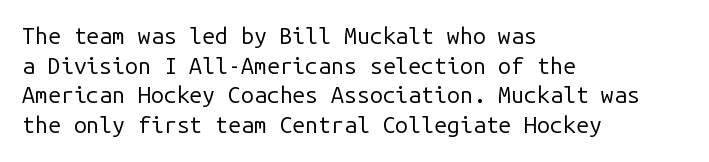
The image shows 23 px text type, upright; set left-aligned, normal line spacing (1.29x), normal letter spacing, not underlined.
